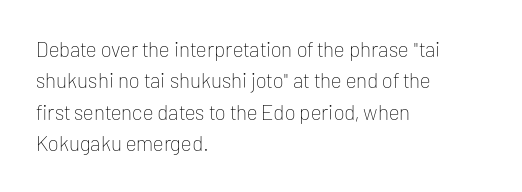
Q: Is the text bold? A: No.
Q: Is the text italic (slanted)? A: No, it is upright.
Q: Is the text underlined? A: No.
Q: How is the paragraph aligned? A: Left-aligned.
Q: Is the spacing between letters normal or unusually wide? A: Normal.
Q: Is the spacing between lines tight, normal or loose? A: Normal.
